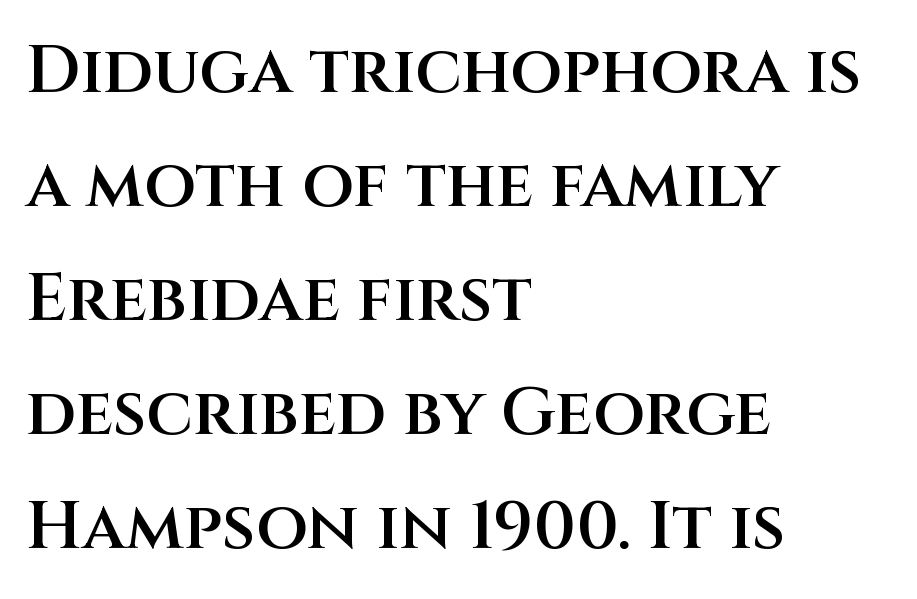
Q: Is the text bold? A: Semi-bold.
Q: Is the text italic (slanted)? A: No, it is upright.
Q: Is the typeface a serif or a sans-serif typeface? A: Sans-serif.
Q: Is the text underlined? A: No.
Q: How is the paragraph aligned? A: Left-aligned.
Q: Is the spacing between letters normal or unusually wide? A: Normal.
Q: Is the spacing between lines tight, normal or loose? A: Normal.
Q: Width (condensed, normal, or wide)? A: Normal.
Q: Stroke contrast? A: Medium.
Q: x-height? A: Large.
Q: Monospaced? A: No.
